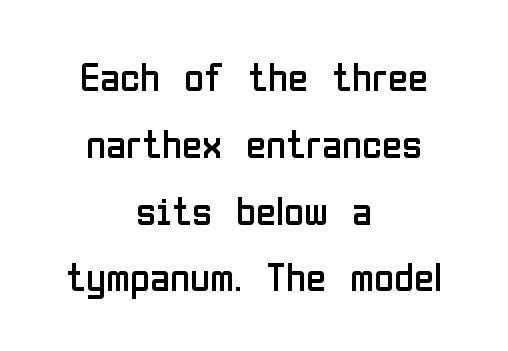
The image shows 41 px regular-weight, condensed sans-serif type, upright; set centered, normal line spacing (1.63x), normal letter spacing, not underlined; low stroke contrast and a medium x-height.
